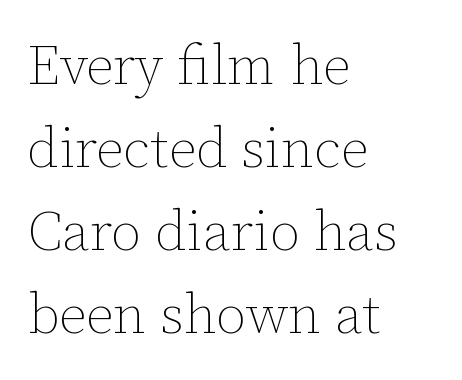
{"italic": "no", "bold": "no", "weight": "thin", "width": "normal", "stroke_contrast": "low", "x_height": "medium", "monospaced": "no", "underline": "no", "align": "left", "line_spacing": "normal", "line_spacing_ratio": 1.51, "letter_spacing": "normal", "letter_spacing_em": 0.0, "glyph_px": 55}
